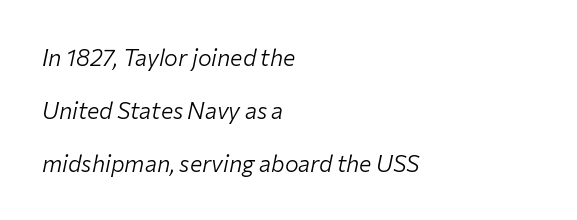
{"italic": "yes", "lean": "right", "slant_degrees": 12, "bold": "no", "underline": "no", "align": "left", "line_spacing": "loose", "line_spacing_ratio": 2.31, "letter_spacing": "normal", "letter_spacing_em": 0.0, "glyph_px": 23}
